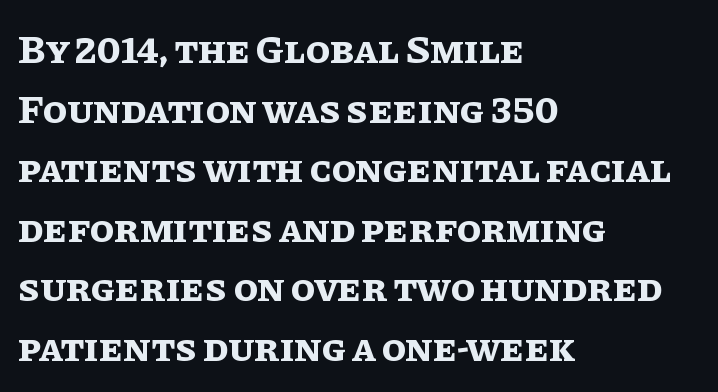
{"italic": "no", "bold": "yes", "weight": "bold", "width": "normal", "stroke_contrast": "low", "x_height": "large", "monospaced": "no", "underline": "no", "align": "left", "line_spacing": "normal", "line_spacing_ratio": 1.49, "letter_spacing": "normal", "letter_spacing_em": 0.0, "glyph_px": 40}
